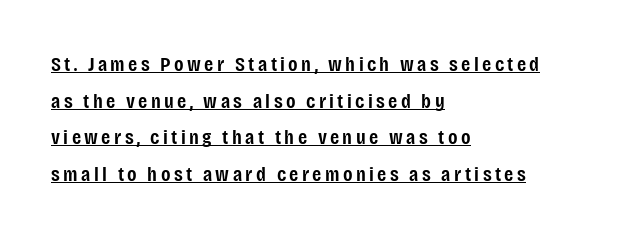
{"italic": "no", "bold": "semi", "underline": "yes", "align": "left", "line_spacing_ratio": 1.74, "glyph_px": 21}
